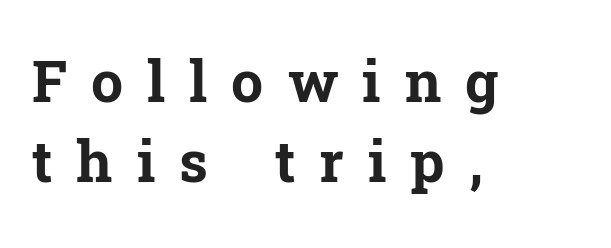
The passage shown is emphatically bold. Every row of glyphs begins at an identical x-position on the left. Unmarked baselines from the first word to the last. In terms of letterspacing, this is a distinctly airy, spread setting. A serif font was chosen for this passage. No italicization has been applied; the sample stays upright.
